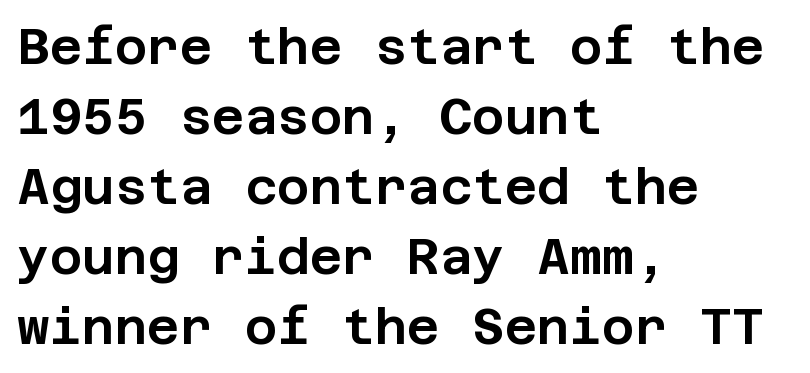
Is this a sans? Yes — the strokes have no serifs. Horizontal bands of white between lines are of average thickness. The letters stand upright; this is a roman face. The horizontal fit of the characters is conventional and even. Each line starts at the same left margin while the right side varies.
